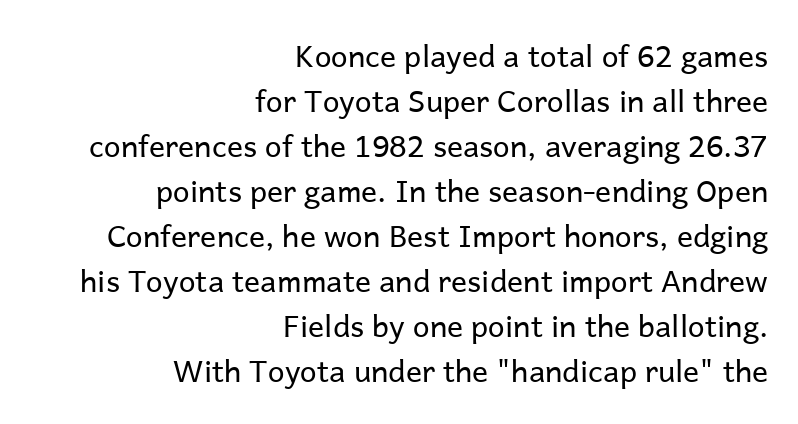
Unbolded letterforms with no extra heft. If you measured baseline to baseline, you'd find a middling distance. Descenders hang freely into open space. The letters stand straight up with perfectly vertical stems.
